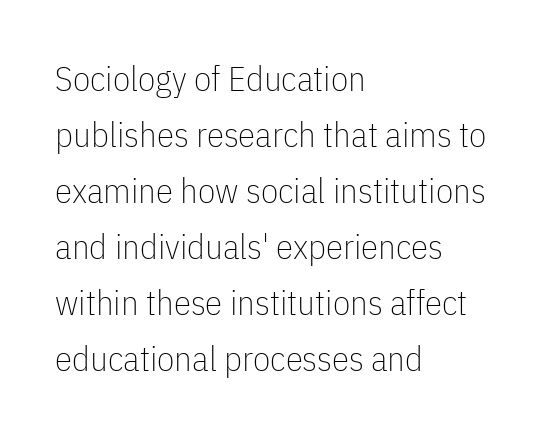
Spacing verdict: proportional, widths tailored to each character. A typesetter would call this leading conventional body-copy spacing. A typesetter would call this zero additional tracking. All the whitespace from short lines collects on the right.
